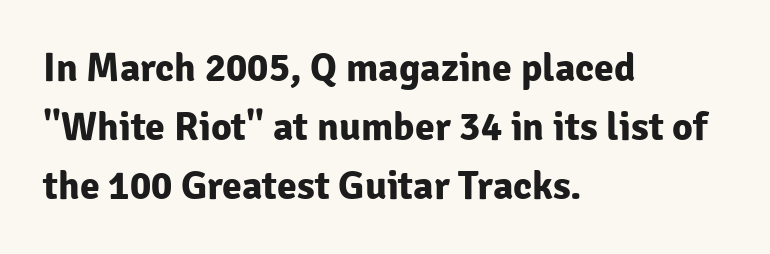
The image shows 40 px bold sans-serif type, upright; set left-aligned, normal line spacing (1.47x), normal letter spacing, not underlined; low stroke contrast and a medium x-height.
